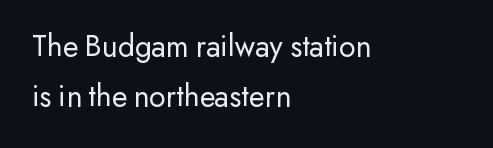
{"serif": "no", "italic": "no", "bold": "no", "weight": "regular", "width": "normal", "stroke_contrast": "low", "x_height": "small", "monospaced": "no", "underline": "no", "align": "left", "line_spacing": "normal", "line_spacing_ratio": 1.57, "letter_spacing": "normal", "letter_spacing_em": 0.0, "glyph_px": 32}
